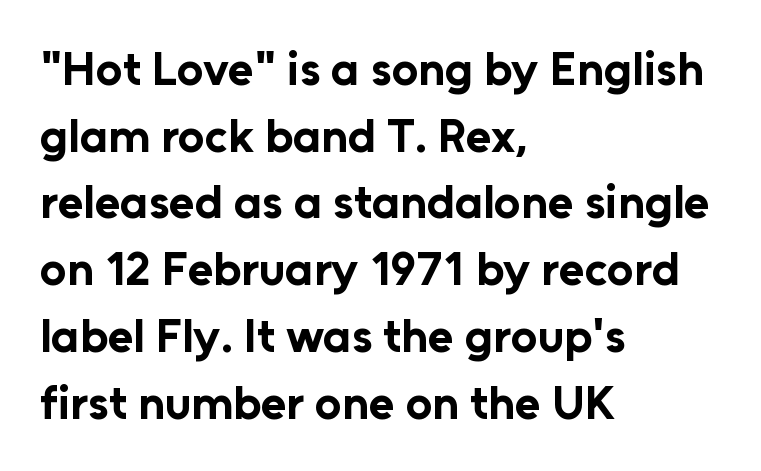
Q: Is the text bold? A: Yes.
Q: Is the text italic (slanted)? A: No, it is upright.
Q: Is the typeface a serif or a sans-serif typeface? A: Sans-serif.
Q: Is the text underlined? A: No.
Q: How is the paragraph aligned? A: Left-aligned.
Q: Is the spacing between letters normal or unusually wide? A: Normal.
Q: Is the spacing between lines tight, normal or loose? A: Normal.
Q: Width (condensed, normal, or wide)? A: Normal.
Q: Stroke contrast? A: Low.
Q: x-height? A: Medium.
Q: Monospaced? A: No.
